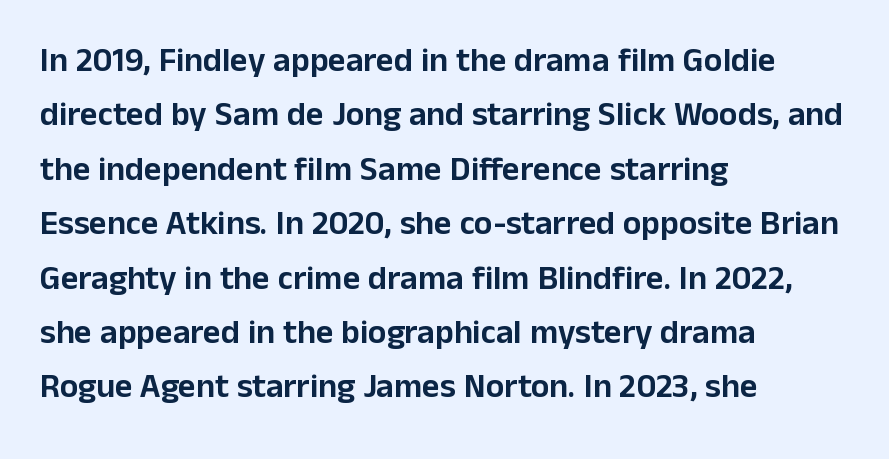
{"serif": "no", "italic": "no", "width": "normal", "stroke_contrast": "low", "x_height": "medium", "monospaced": "no", "underline": "no", "align": "left", "line_spacing": "normal", "line_spacing_ratio": 1.6, "letter_spacing": "normal", "letter_spacing_em": 0.0, "glyph_px": 34}
